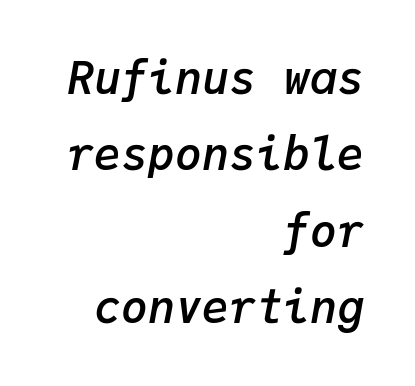
This sample is right-justified, so line beginnings fall wherever the words allow. Does the lettering tilt? It does — this is italic. On the weight axis this lands at semibold, roughly 600. The letters march in equal steps, a hallmark of fixed-pitch type. Standard letterfit; no display-style spreading of the glyphs. Vertical spacing — default.
